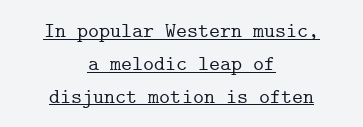
{"italic": "no", "underline": "yes", "align": "center", "line_spacing": "normal", "line_spacing_ratio": 1.56, "letter_spacing": "normal", "letter_spacing_em": 0.0, "glyph_px": 21}
